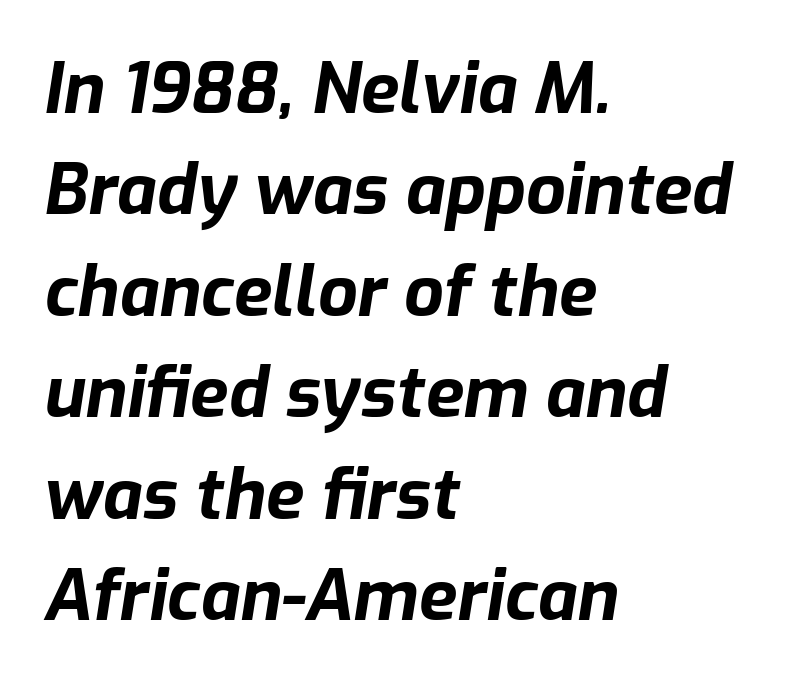
The image shows 70 px bold type, italic (leaning right); set left-aligned, normal line spacing (1.45x), normal letter spacing, not underlined; low stroke contrast and a medium x-height.
